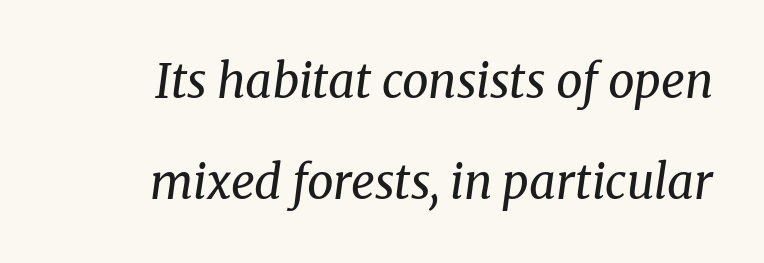
{"serif": "yes", "italic": "yes", "lean": "right", "slant_degrees": 8, "bold": "no", "weight": "regular", "width": "normal", "stroke_contrast": "medium", "x_height": "medium", "monospaced": "no", "underline": "no", "align": "right", "line_spacing": "loose", "line_spacing_ratio": 2.14, "letter_spacing": "normal", "letter_spacing_em": 0.0, "glyph_px": 47}
